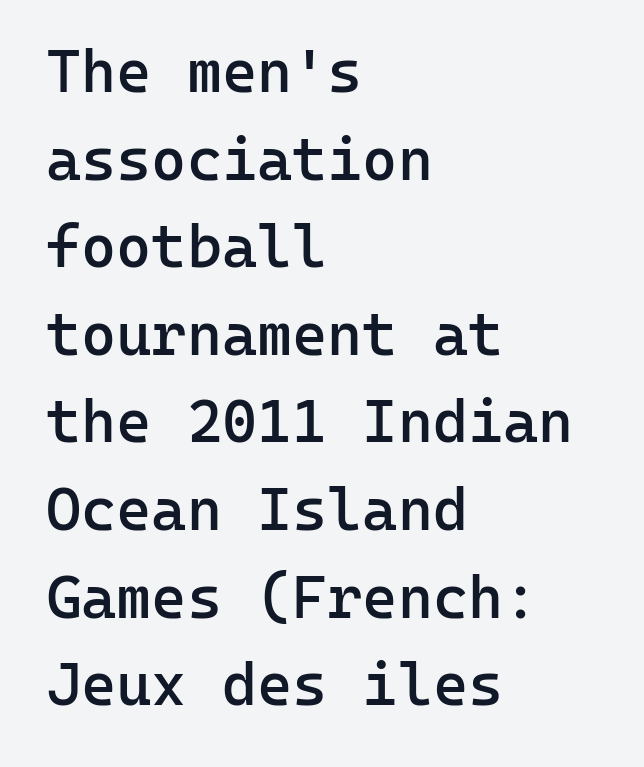
The typography opts for an upright posture over an oblique one. The foot of each line stays bare and open. You can tell from the bare stems that sans-serif type was used. This sample keeps an unexceptional amount of space between lines. The setting favours the left margin, as ordinary paragraphs usually do.
